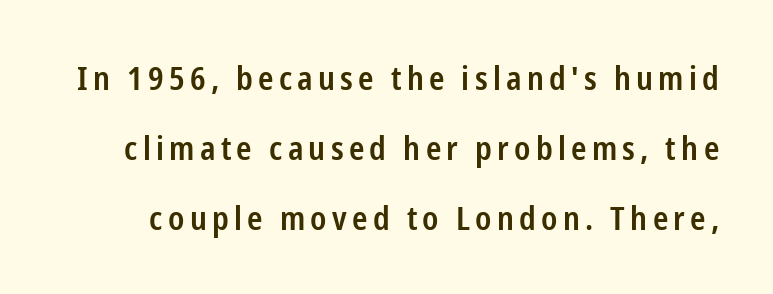
The image shows 33 px semibold, condensed sans-serif type, upright; set loose line spacing (2.12x), not underlined; low stroke contrast and a medium x-height.
